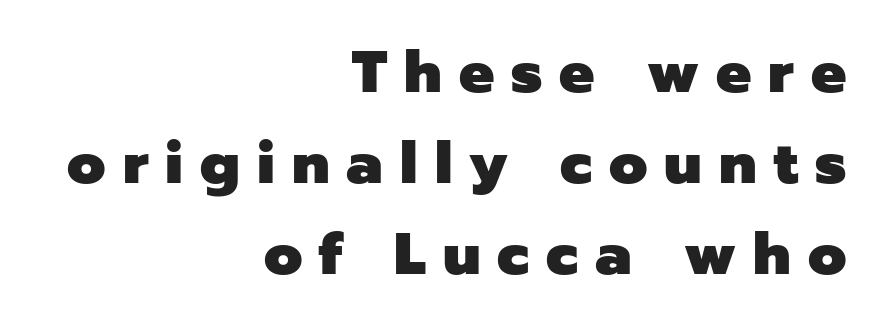
Q: Is the text bold? A: Yes.
Q: Is the text italic (slanted)? A: No, it is upright.
Q: Is the typeface a serif or a sans-serif typeface? A: Sans-serif.
Q: Is the text underlined? A: No.
Q: How is the paragraph aligned? A: Right-aligned.
Q: Is the spacing between letters normal or unusually wide? A: Unusually wide.
Q: Is the spacing between lines tight, normal or loose? A: Normal.
Q: Width (condensed, normal, or wide)? A: Normal.
Q: Stroke contrast? A: Low.
Q: x-height? A: Medium.
Q: Monospaced? A: No.
